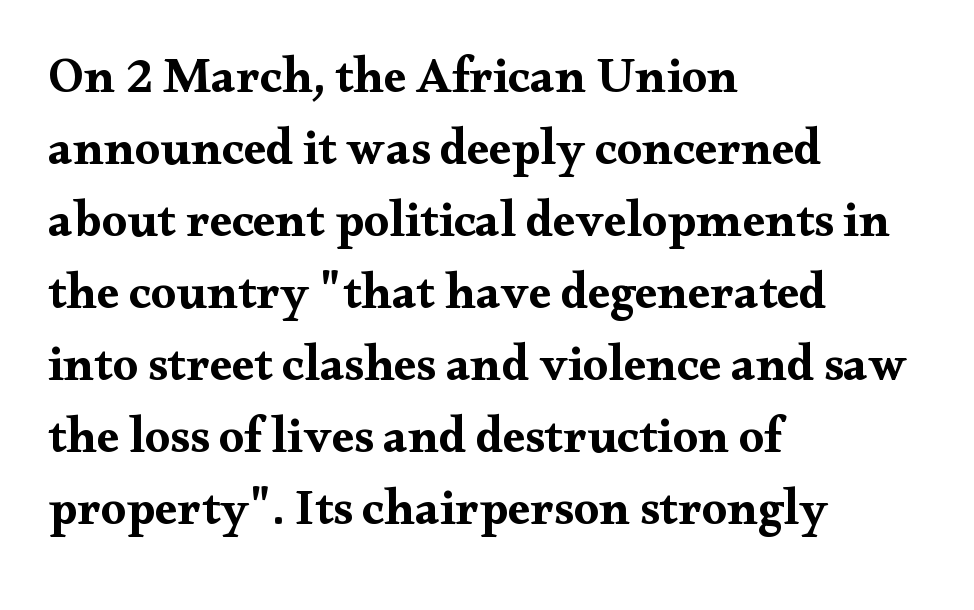
{"serif": "yes", "italic": "no", "bold": "yes", "weight": "bold", "width": "wide", "stroke_contrast": "medium", "x_height": "small", "monospaced": "no", "underline": "no", "align": "left", "line_spacing": "normal", "line_spacing_ratio": 1.44, "letter_spacing": "normal", "letter_spacing_em": 0.0, "glyph_px": 50}
